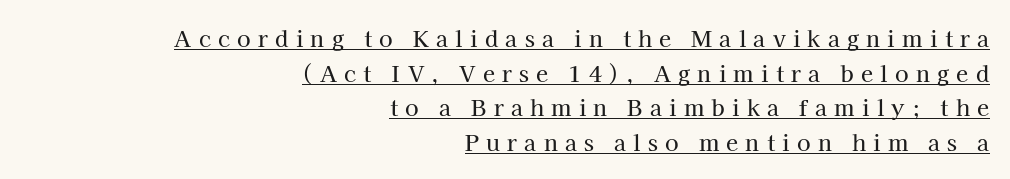
{"italic": "no", "underline": "yes", "align": "right", "line_spacing": "normal", "line_spacing_ratio": 1.57, "letter_spacing": "wide", "letter_spacing_em": 0.33, "glyph_px": 22}
